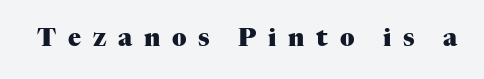
The image shows 24 px bold type, upright; set unusually wide letter spacing (+0.49 em), not underlined.
